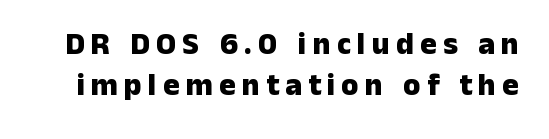
The image shows 31 px heavy sans-serif type, upright; set normal line spacing (1.32x), unusually wide letter spacing (+0.2 em), not underlined; low stroke contrast and a medium x-height.
